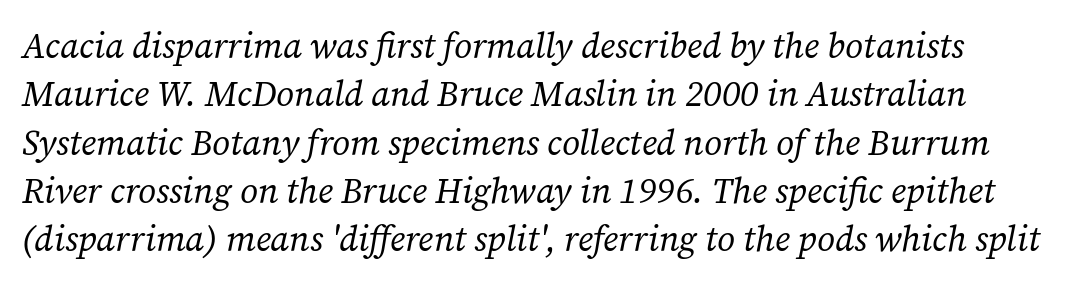
The image shows 35 px regular-weight serif type, italic (leaning right); set normal line spacing (1.38x), normal letter spacing, not underlined; low stroke contrast and a medium x-height.
